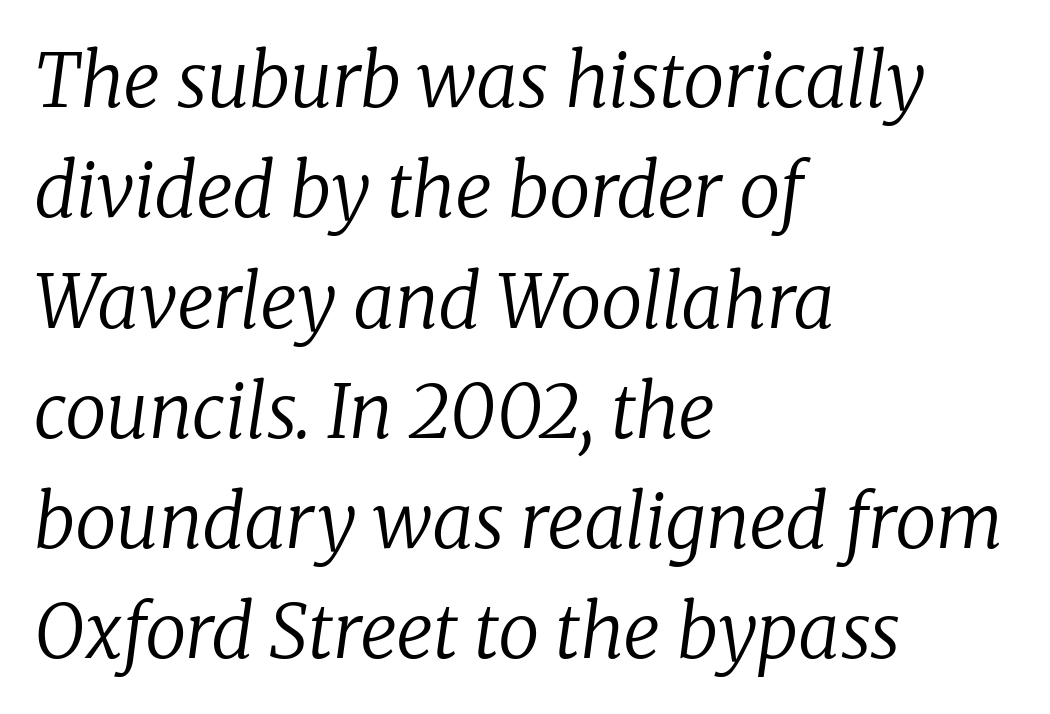
A normal amount of white space separates one row of letters from the next. The characters display serif detailing at their extremities. The line texture is even and compact thanks to regular tracking. Alignment: flush left.
